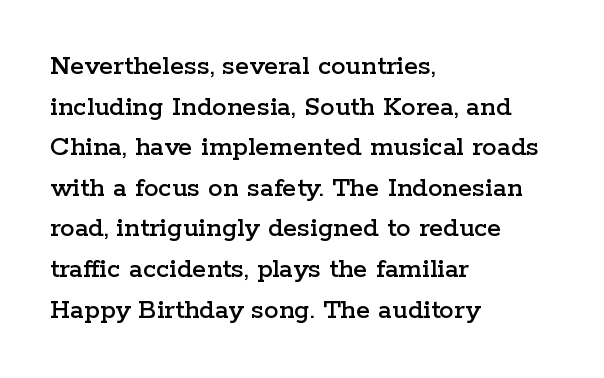
The image shows 29 px wide serif type, upright; set left-aligned, normal line spacing (1.4x), normal letter spacing, not underlined; low stroke contrast and a medium x-height.
